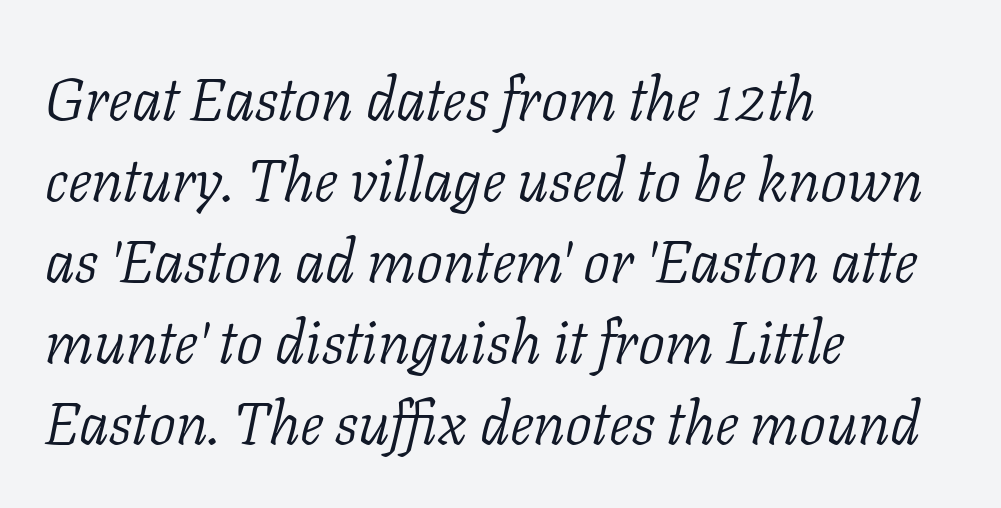
Short and long lines alike share a common starting point at left. No extra tracking has been applied to these lines. A quiet, ordinary-to-light weight characterises the typeface. What's the leading like? Ordinary, nothing unusual. The passage shown is typed in a proportional face where columns would drift.
